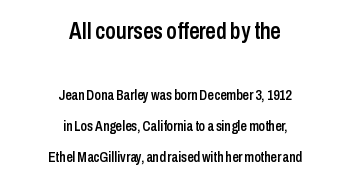
{"italic": "no", "bold": "semi", "underline": "no", "align": "center", "line_spacing": "loose", "line_spacing_ratio": 2.2, "letter_spacing": "normal", "letter_spacing_em": 0.0, "larger_block": "first", "size_ratio": 1.64, "glyph_px": 23}
